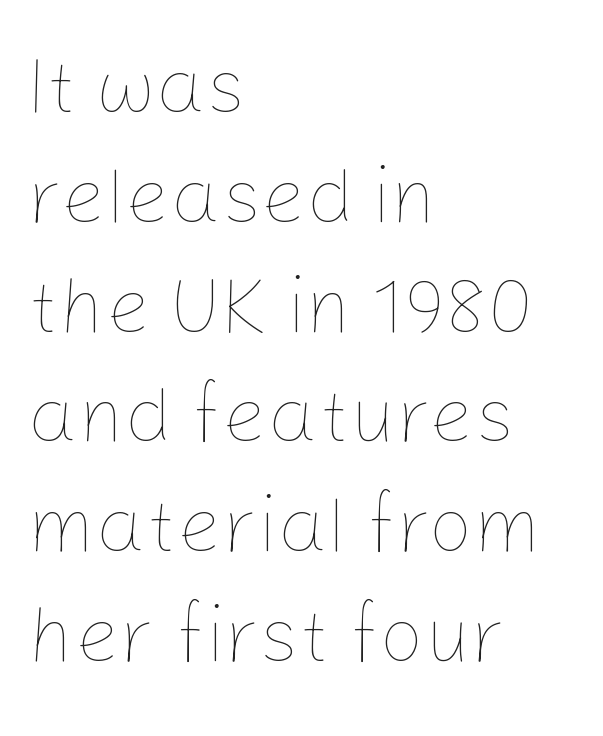
Baseline-to-baseline distance is the conventional proportion of letter height. Letters rest on an invisible, unmarked baseline. Think of a printed novel: that variable character pitch is what you see here. This reads as an unemphasized weight, regular at the heaviest. When letters stand straight like this, we call the style roman or upright. The setting favours the left margin, as ordinary paragraphs usually do.
